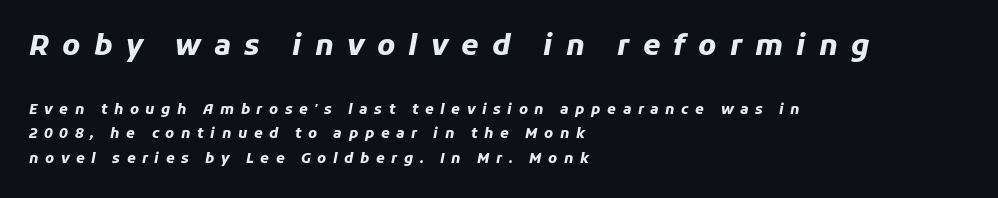
{"italic": "yes", "lean": "right", "slant_degrees": 11, "bold": "yes", "weight": "heavy", "width": "normal", "stroke_contrast": "low", "x_height": "medium", "monospaced": "no", "underline": "no", "align": "left", "line_spacing_ratio": 1.76, "letter_spacing": "wide", "letter_spacing_em": 0.47, "larger_block": "first", "size_ratio": 2.0, "glyph_px": 28}
